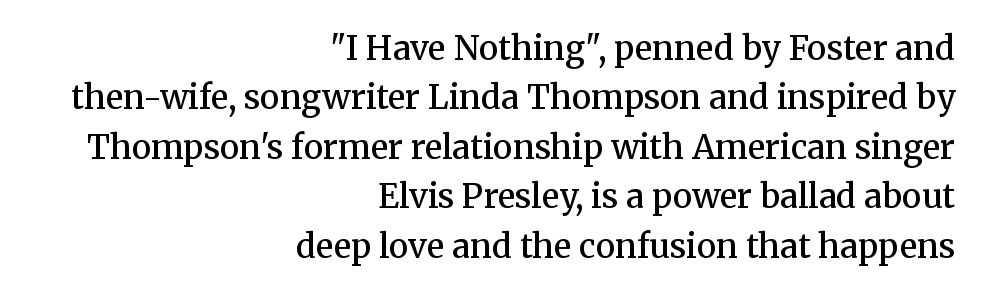
{"serif": "yes", "italic": "no", "bold": "semi", "weight": "semibold", "width": "normal", "stroke_contrast": "medium", "x_height": "medium", "monospaced": "no", "underline": "no", "align": "right", "line_spacing": "normal", "line_spacing_ratio": 1.5, "letter_spacing": "normal", "letter_spacing_em": 0.0, "glyph_px": 33}
